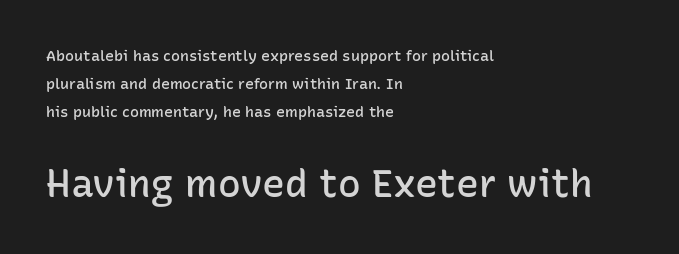
{"serif": "no", "italic": "no", "bold": "semi", "weight": "semibold", "width": "normal", "stroke_contrast": "low", "x_height": "medium", "monospaced": "no", "underline": "no", "align": "left", "line_spacing_ratio": 1.86, "letter_spacing": "normal", "letter_spacing_em": 0.0, "larger_block": "second", "size_ratio": 2.53, "glyph_px": 38}
